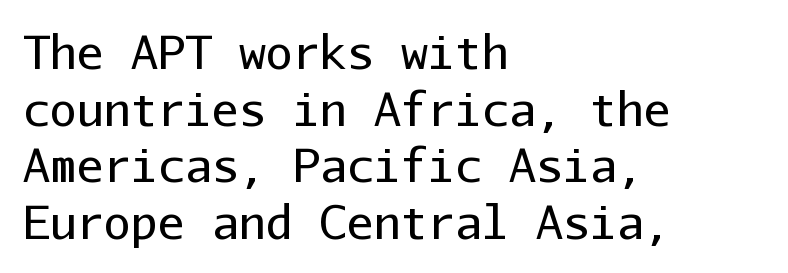
{"serif": "no", "italic": "no", "bold": "no", "weight": "regular", "width": "normal", "stroke_contrast": "low", "x_height": "medium", "monospaced": "yes", "underline": "no", "align": "left", "line_spacing": "normal", "line_spacing_ratio": 1.26, "letter_spacing": "normal", "letter_spacing_em": 0.0, "glyph_px": 45}
